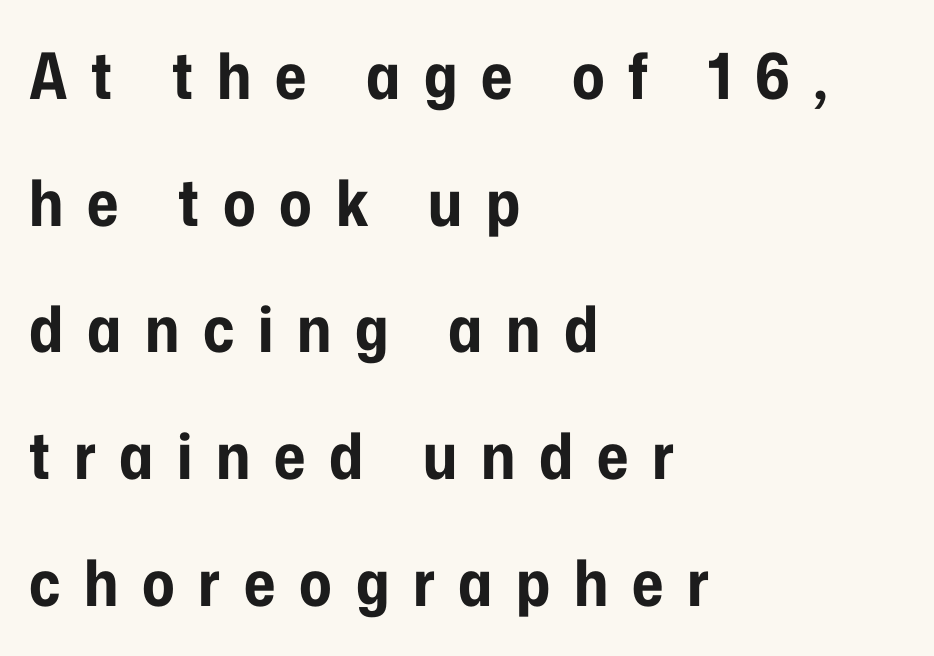
Q: Is the text bold? A: Yes.
Q: Is the text italic (slanted)? A: No, it is upright.
Q: Is the typeface a serif or a sans-serif typeface? A: Sans-serif.
Q: Is the text underlined? A: No.
Q: How is the paragraph aligned? A: Left-aligned.
Q: Is the spacing between letters normal or unusually wide? A: Unusually wide.
Q: Is the spacing between lines tight, normal or loose? A: Loose.
Q: Width (condensed, normal, or wide)? A: Condensed.
Q: Stroke contrast? A: Low.
Q: x-height? A: Medium.
Q: Monospaced? A: No.
